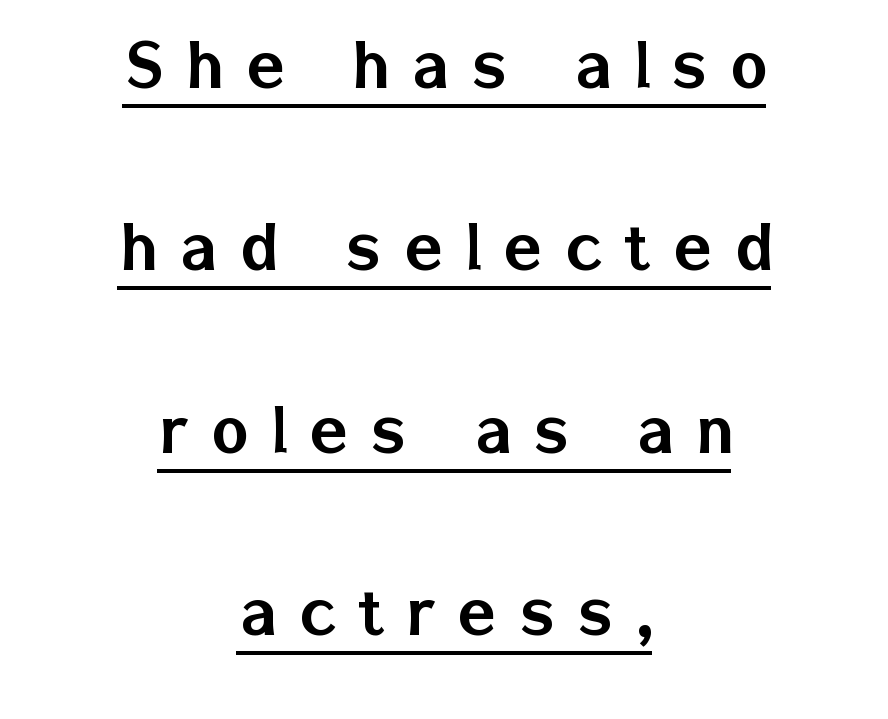
{"serif": "no", "italic": "no", "width": "normal", "stroke_contrast": "low", "x_height": "medium", "monospaced": "no", "underline": "yes", "align": "center", "line_spacing": "loose", "line_spacing_ratio": 2.31, "letter_spacing": "wide", "letter_spacing_em": 0.29, "glyph_px": 79}
